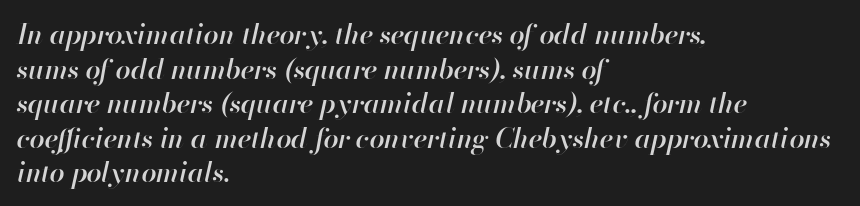
Q: Is the text bold? A: Semi-bold.
Q: Is the text italic (slanted)? A: Yes, it leans right by about 13 degrees.
Q: Is the text underlined? A: No.
Q: How is the paragraph aligned? A: Left-aligned.
Q: Is the spacing between letters normal or unusually wide? A: Normal.
Q: Is the spacing between lines tight, normal or loose? A: Normal.
